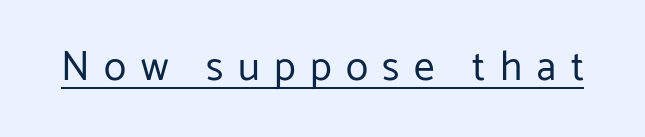
Q: Is the text bold? A: No.
Q: Is the text italic (slanted)? A: No, it is upright.
Q: Is the typeface a serif or a sans-serif typeface? A: Sans-serif.
Q: Is the text underlined? A: Yes.
Q: Is the spacing between letters normal or unusually wide? A: Unusually wide.
Q: Width (condensed, normal, or wide)? A: Normal.
Q: Stroke contrast? A: Low.
Q: x-height? A: Medium.
Q: Monospaced? A: No.
